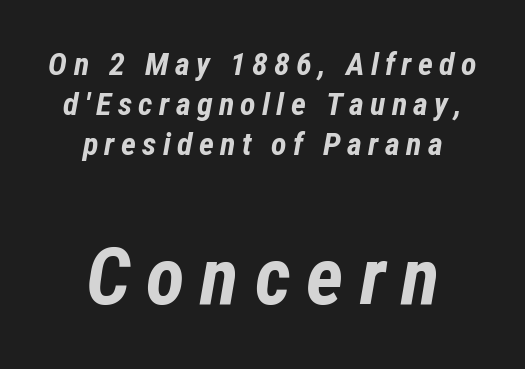
{"italic": "yes", "lean": "right", "slant_degrees": 12, "bold": "yes", "weight": "bold", "width": "condensed", "stroke_contrast": "low", "x_height": "medium", "monospaced": "no", "underline": "no", "align": "center", "line_spacing": "normal", "line_spacing_ratio": 1.25, "letter_spacing": "wide", "letter_spacing_em": 0.2, "larger_block": "second", "size_ratio": 2.5, "glyph_px": 80}
